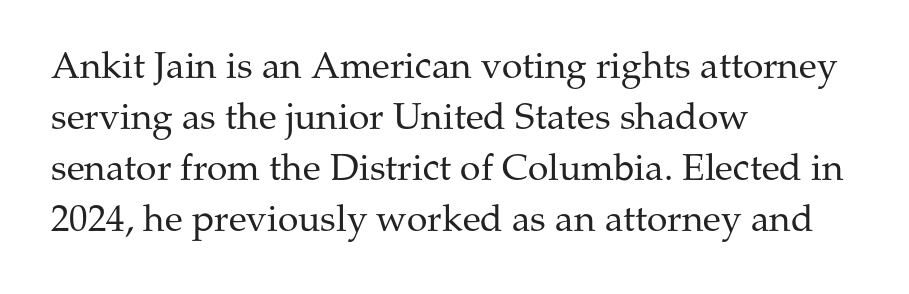
The image shows 37 px regular-weight serif type, upright; set left-aligned, normal line spacing (1.38x), normal letter spacing, not underlined; medium stroke contrast and a medium x-height.
